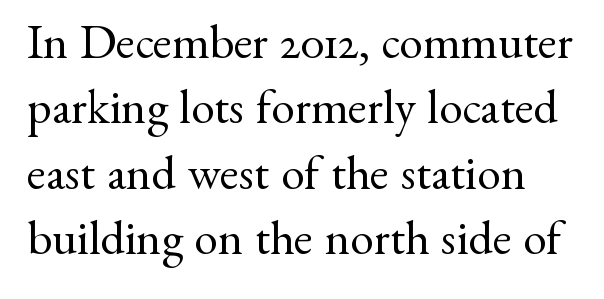
{"serif": "yes", "italic": "no", "bold": "no", "weight": "regular", "width": "normal", "stroke_contrast": "medium", "x_height": "small", "monospaced": "no", "underline": "no", "line_spacing": "normal", "line_spacing_ratio": 1.36, "letter_spacing": "normal", "letter_spacing_em": 0.0, "glyph_px": 48}
